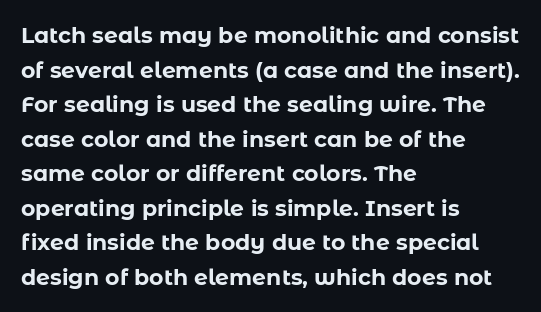
{"italic": "no", "bold": "yes", "underline": "no", "align": "left", "line_spacing": "normal", "line_spacing_ratio": 1.57, "letter_spacing": "normal", "letter_spacing_em": 0.0, "glyph_px": 22}
